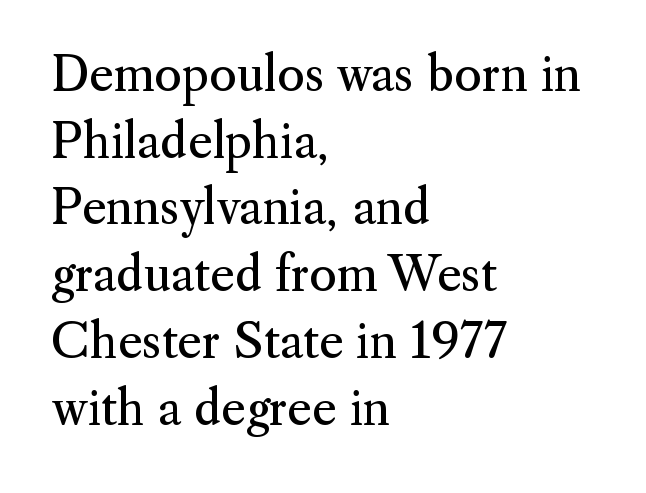
Q: Is the text bold? A: No.
Q: Is the text italic (slanted)? A: No, it is upright.
Q: Is the typeface a serif or a sans-serif typeface? A: Serif.
Q: Is the text underlined? A: No.
Q: How is the paragraph aligned? A: Left-aligned.
Q: Is the spacing between letters normal or unusually wide? A: Normal.
Q: Is the spacing between lines tight, normal or loose? A: Normal.
Q: Width (condensed, normal, or wide)? A: Normal.
Q: Stroke contrast? A: Medium.
Q: x-height? A: Small.
Q: Monospaced? A: No.
